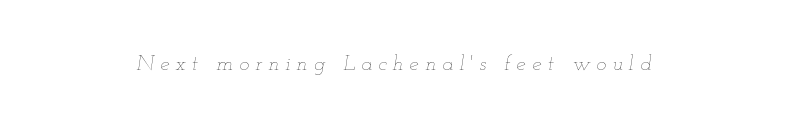
Q: Is the text bold? A: No.
Q: Is the text italic (slanted)? A: Yes, it leans right by about 12 degrees.
Q: Is the text underlined? A: No.
Q: Is the spacing between letters normal or unusually wide? A: Unusually wide.
